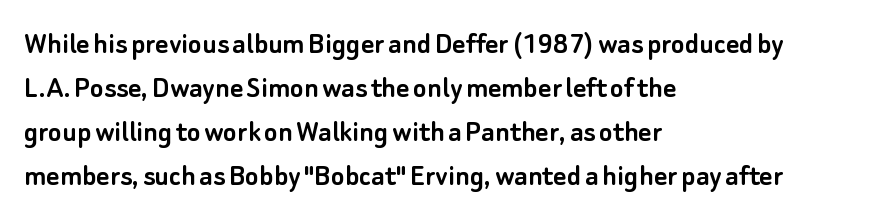
Q: Is the text italic (slanted)? A: No, it is upright.
Q: Is the typeface a serif or a sans-serif typeface? A: Sans-serif.
Q: Is the text underlined? A: No.
Q: How is the paragraph aligned? A: Left-aligned.
Q: Is the spacing between letters normal or unusually wide? A: Normal.
Q: Is the spacing between lines tight, normal or loose? A: Normal.
Q: Width (condensed, normal, or wide)? A: Normal.
Q: Stroke contrast? A: Low.
Q: x-height? A: Small.
Q: Monospaced? A: No.
